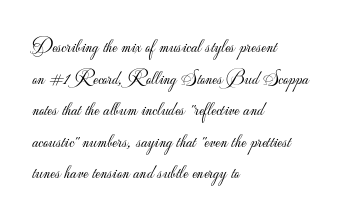
The image shows 20 px text type; set left-aligned, normal line spacing (1.58x), normal letter spacing, not underlined.
